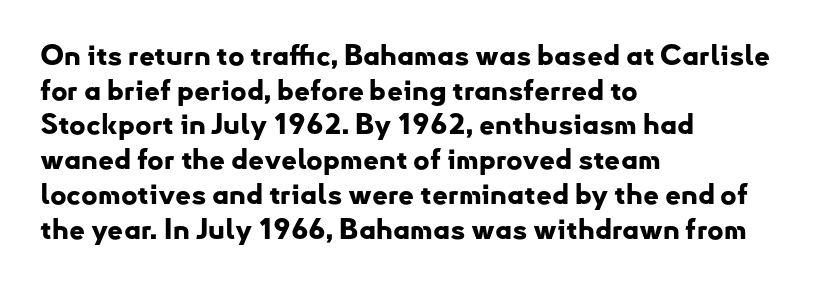
{"serif": "no", "italic": "no", "bold": "yes", "weight": "bold", "width": "normal", "stroke_contrast": "low", "x_height": "small", "monospaced": "no", "underline": "no", "align": "left", "line_spacing_ratio": 1.24, "letter_spacing": "normal", "letter_spacing_em": 0.0, "glyph_px": 28}
